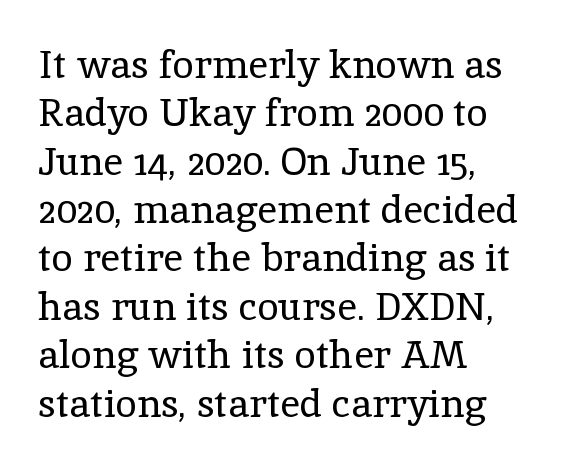
Q: Is the text bold? A: No.
Q: Is the text italic (slanted)? A: No, it is upright.
Q: Is the typeface a serif or a sans-serif typeface? A: Serif.
Q: Is the text underlined? A: No.
Q: How is the paragraph aligned? A: Left-aligned.
Q: Is the spacing between letters normal or unusually wide? A: Normal.
Q: Width (condensed, normal, or wide)? A: Normal.
Q: x-height? A: Medium.
Q: Monospaced? A: No.
